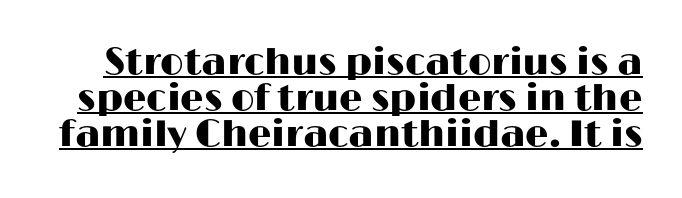
Q: Is the text italic (slanted)? A: No, it is upright.
Q: Is the typeface a serif or a sans-serif typeface? A: Sans-serif.
Q: Is the text underlined? A: Yes.
Q: Is the spacing between letters normal or unusually wide? A: Normal.
Q: Is the spacing between lines tight, normal or loose? A: Tight.
Q: Width (condensed, normal, or wide)? A: Wide.
Q: Stroke contrast? A: High.
Q: x-height? A: Medium.
Q: Monospaced? A: No.
